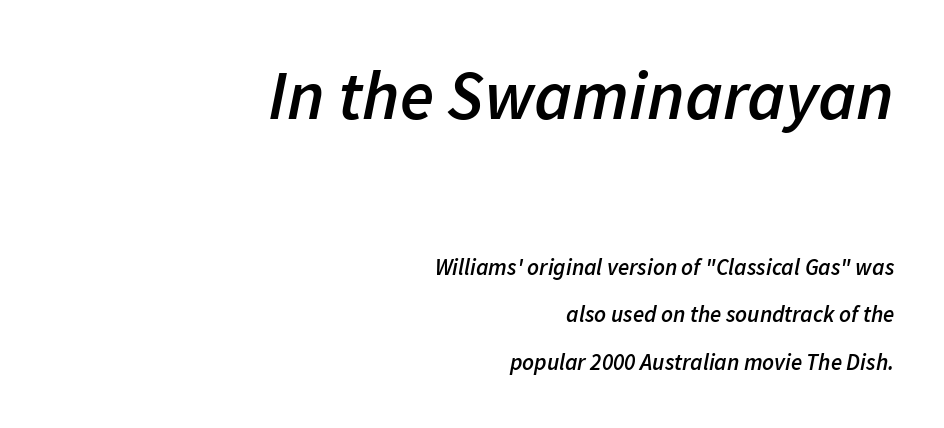
{"italic": "yes", "lean": "right", "slant_degrees": 11, "bold": "semi", "weight": "semibold", "width": "normal", "stroke_contrast": "low", "x_height": "medium", "monospaced": "no", "underline": "no", "align": "right", "line_spacing": "loose", "line_spacing_ratio": 2.08, "letter_spacing": "normal", "letter_spacing_em": 0.0, "larger_block": "first", "size_ratio": 3.04, "glyph_px": 70}
